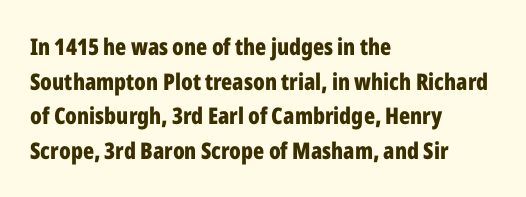
Every stem runs plumb, perpendicular to the baseline. The typesetting leans heavy: a genuine bold. Anything drawn beneath the words? Only blank space. The paragraph shown leans on its left margin. In terms of letterspacing, this is plain default setting. The space between consecutive lines is moderate.
